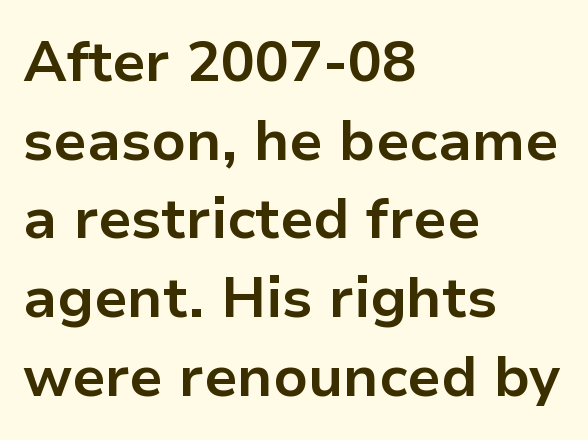
The image shows 57 px bold sans-serif type, upright; set left-aligned, normal line spacing (1.38x), normal letter spacing, not underlined; low stroke contrast and a medium x-height.
